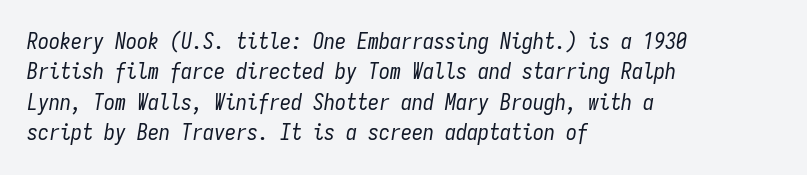
The image shows 22 px text type, italic (leaning right); set left-aligned, normal line spacing (1.38x), normal letter spacing, not underlined.
